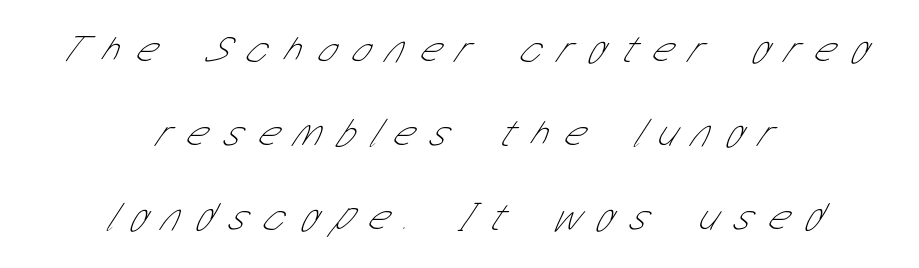
The image shows 40 px thin, condensed sans-serif type; set centered, loose line spacing (2.1x), unusually wide letter spacing (+0.4 em), not underlined; low stroke contrast and a medium x-height.
